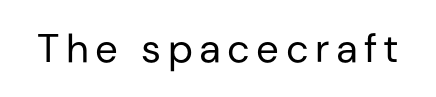
Q: Is the text bold? A: No.
Q: Is the text italic (slanted)? A: No, it is upright.
Q: Is the typeface a serif or a sans-serif typeface? A: Sans-serif.
Q: Is the text underlined? A: No.
Q: Width (condensed, normal, or wide)? A: Normal.
Q: Stroke contrast? A: Low.
Q: x-height? A: Medium.
Q: Monospaced? A: No.
